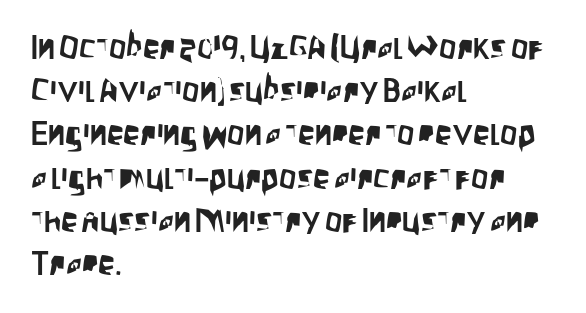
Typeset ragged right — the left edge is the straight one. Evenly set lines give the paragraph a standard silhouette. The specimen omits any rule beneath the text block's lines. The letters advance in unequal steps, a hallmark of proportional type. Serif or sans? Sans — the stroke terminals are bare.
